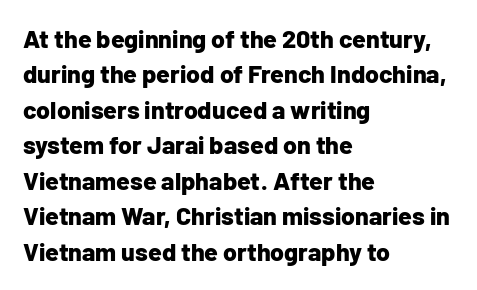
The image shows 25 px bold type, upright; set left-aligned, normal line spacing (1.42x), normal letter spacing, not underlined.
